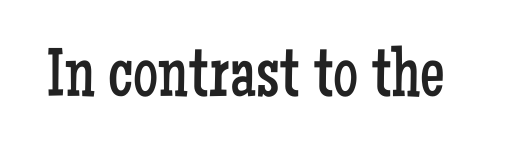
Upright lettering throughout. In terms of letterform style, serifs are clearly present. The foot of each line stays bare and open. In terms of letterspacing, this is plain default setting.
